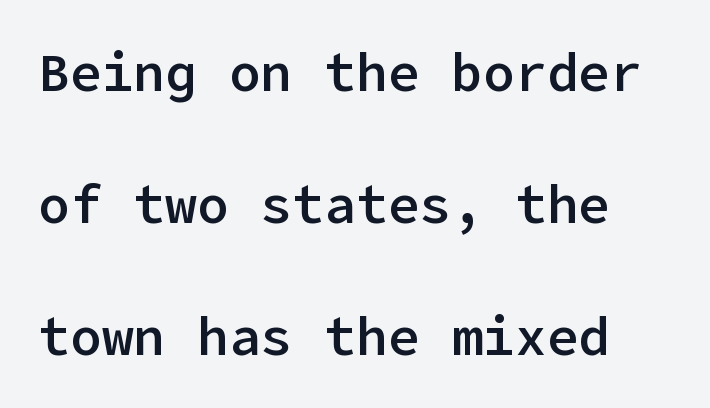
Q: Is the text bold? A: Semi-bold.
Q: Is the text italic (slanted)? A: No, it is upright.
Q: Is the typeface a serif or a sans-serif typeface? A: Sans-serif.
Q: Is the text underlined? A: No.
Q: Is the spacing between letters normal or unusually wide? A: Normal.
Q: Is the spacing between lines tight, normal or loose? A: Loose.
Q: Width (condensed, normal, or wide)? A: Normal.
Q: Stroke contrast? A: Low.
Q: x-height? A: Medium.
